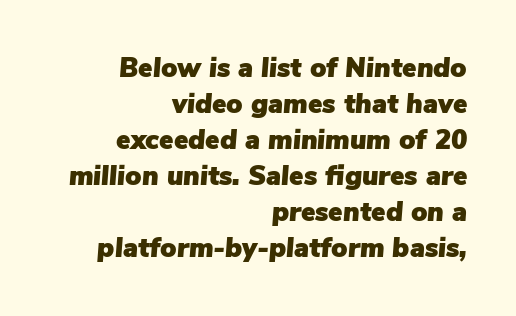
Q: Is the text italic (slanted)? A: Yes, it leans right by about 5 degrees.
Q: Is the text underlined? A: No.
Q: How is the paragraph aligned? A: Right-aligned.
Q: Is the spacing between letters normal or unusually wide? A: Normal.
Q: Is the spacing between lines tight, normal or loose? A: Normal.
